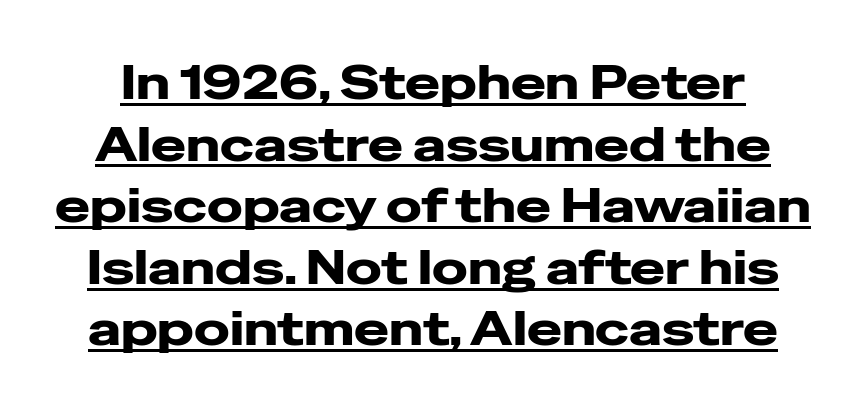
The image shows 47 px heavy, wide sans-serif type, upright; set normal line spacing (1.31x), normal letter spacing, underlined; low stroke contrast and a medium x-height.
